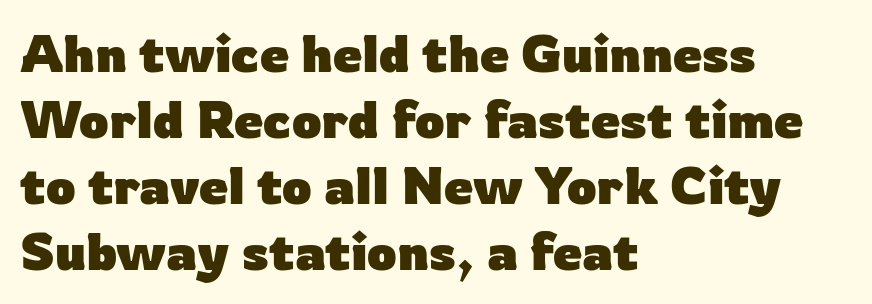
Typeset ragged right — the left edge is the straight one. Quick note: not italic, upright. Honestly, there is no underline to notice here at all. Typographic density is high because the face is bold. Observe the ordinary spacing: letters are neighbours, not strangers.
